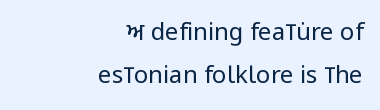
Q: Is the text bold? A: No.
Q: Is the text italic (slanted)? A: No, it is upright.
Q: Is the text underlined? A: No.
Q: How is the paragraph aligned? A: Right-aligned.
Q: Is the spacing between letters normal or unusually wide? A: Normal.
